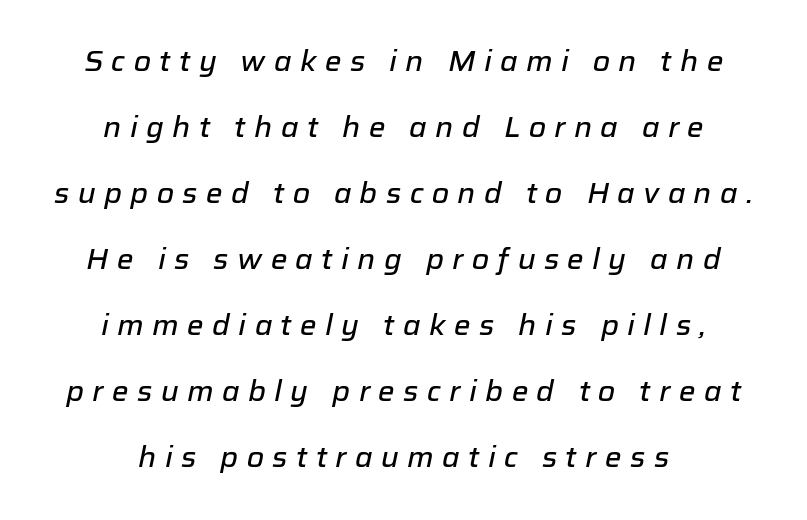
Q: Is the text italic (slanted)? A: Yes, it leans right by about 12 degrees.
Q: Is the text underlined? A: No.
Q: How is the paragraph aligned? A: Centered.
Q: Is the spacing between letters normal or unusually wide? A: Unusually wide.
Q: Is the spacing between lines tight, normal or loose? A: Loose.
Q: Width (condensed, normal, or wide)? A: Normal.
Q: Stroke contrast? A: Low.
Q: x-height? A: Medium.
Q: Monospaced? A: No.
